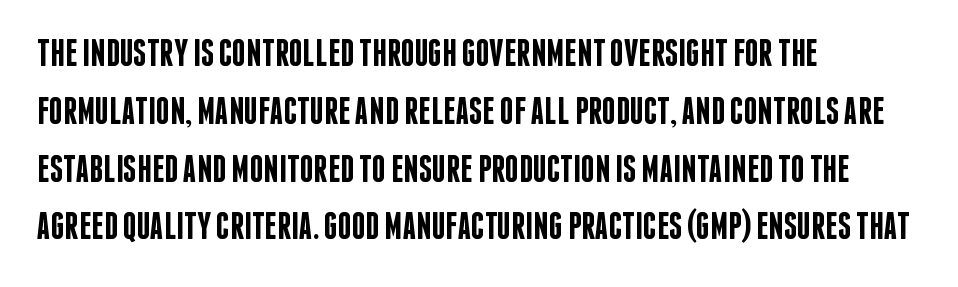
{"serif": "no", "italic": "no", "bold": "semi", "weight": "semibold", "width": "condensed", "stroke_contrast": "low", "x_height": "large", "monospaced": "no", "underline": "no", "align": "left", "line_spacing": "normal", "line_spacing_ratio": 1.52, "letter_spacing": "normal", "letter_spacing_em": 0.0, "glyph_px": 38}
